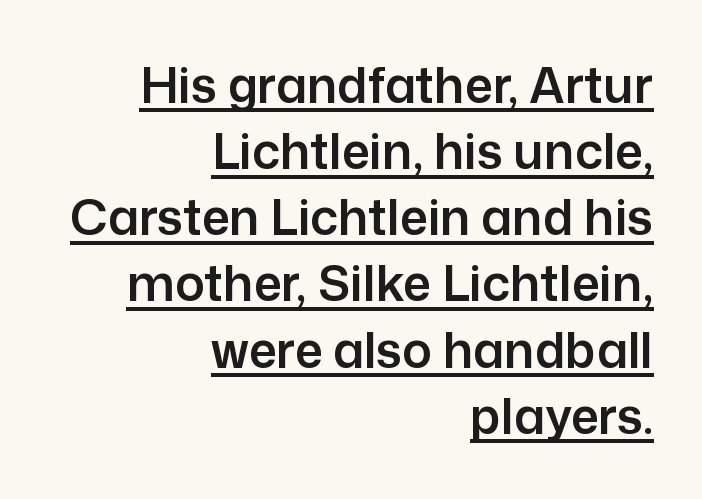
The image shows 49 px sans-serif type, upright; set right-aligned, normal line spacing (1.35x), normal letter spacing, underlined; low stroke contrast and a medium x-height.
